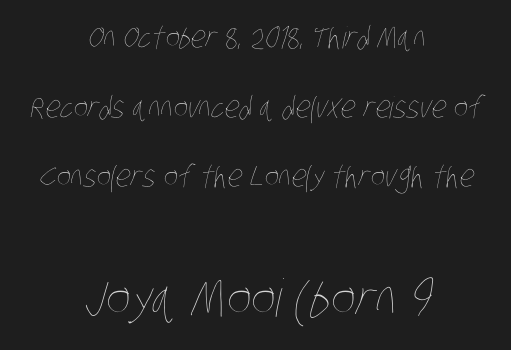
{"bold": "no", "weight": "thin", "width": "condensed", "stroke_contrast": "low", "x_height": "large", "monospaced": "no", "underline": "no", "align": "center", "line_spacing": "loose", "line_spacing_ratio": 2.32, "letter_spacing": "normal", "letter_spacing_em": 0.0, "larger_block": "second", "size_ratio": 1.73, "glyph_px": 52}
